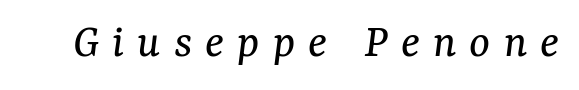
Q: Is the text bold? A: No.
Q: Is the text italic (slanted)? A: Yes, it leans right by about 7 degrees.
Q: Is the typeface a serif or a sans-serif typeface? A: Serif.
Q: Is the text underlined? A: No.
Q: Is the spacing between letters normal or unusually wide? A: Unusually wide.
Q: Width (condensed, normal, or wide)? A: Normal.
Q: Stroke contrast? A: Medium.
Q: x-height? A: Medium.
Q: Monospaced? A: No.
